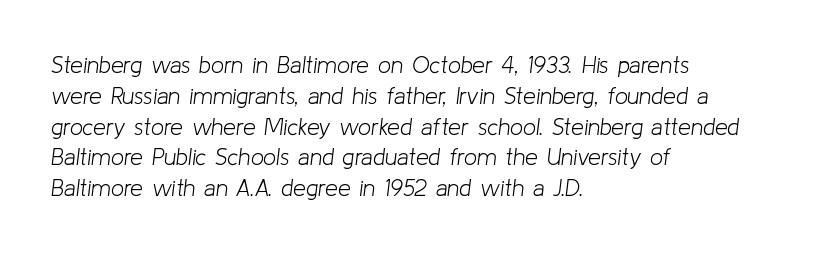
Q: Is the text bold? A: No.
Q: Is the text italic (slanted)? A: Yes, it leans right by about 8 degrees.
Q: Is the text underlined? A: No.
Q: How is the paragraph aligned? A: Left-aligned.
Q: Is the spacing between letters normal or unusually wide? A: Normal.
Q: Is the spacing between lines tight, normal or loose? A: Normal.
